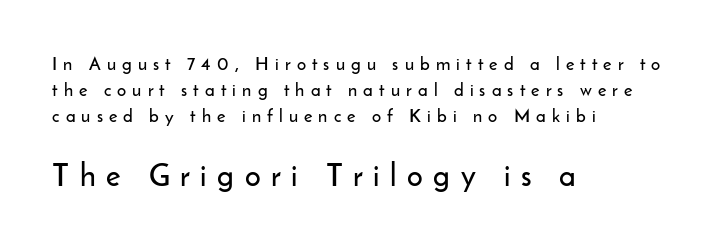
{"serif": "no", "italic": "no", "width": "normal", "stroke_contrast": "low", "x_height": "small", "monospaced": "no", "underline": "no", "align": "left", "line_spacing": "normal", "line_spacing_ratio": 1.45, "letter_spacing": "wide", "letter_spacing_em": 0.34, "larger_block": "second", "size_ratio": 1.72, "glyph_px": 31}
